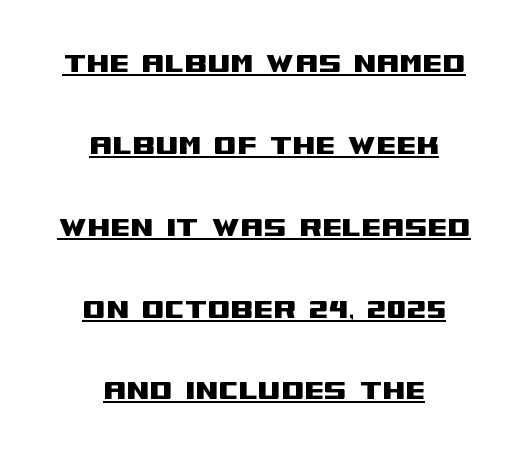
{"serif": "no", "italic": "no", "width": "wide", "stroke_contrast": "medium", "x_height": "large", "monospaced": "no", "underline": "yes", "align": "center", "line_spacing": "loose", "line_spacing_ratio": 2.48, "letter_spacing": "normal", "letter_spacing_em": 0.0, "glyph_px": 33}
